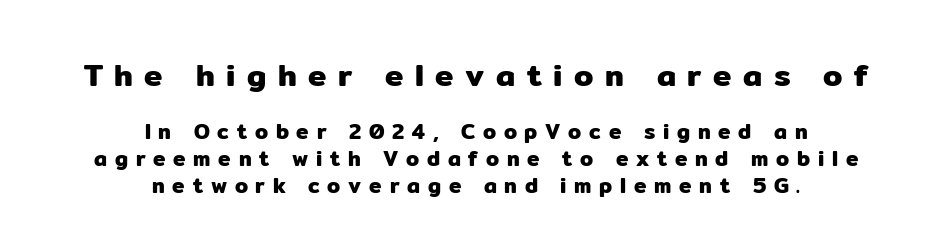
You can tell from the bare stems that sans-serif type was used. Beneath every word, the page is bare. Is this a fixed-width face? No — the glyphs have proportional, varying widths. Quick note: not italic, upright.
